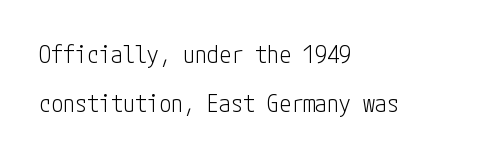
The characters are drawn with everyday or finer stroke widths. Underline: absent. These lines were composed using upright roman letters. Honestly, the letter spacing is just normal — you wouldn't notice it. Does the copy run flush right? No — it runs flush left.
